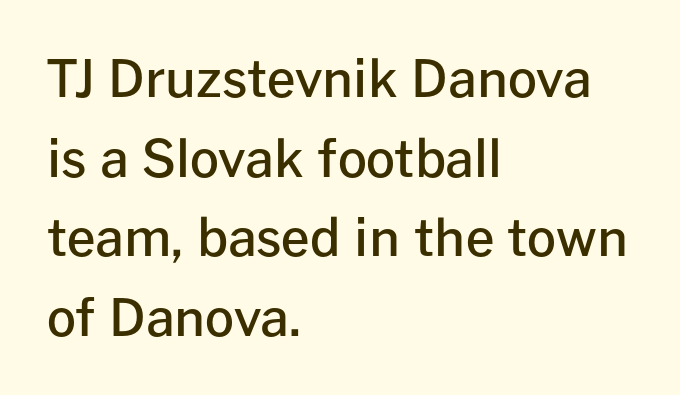
The image shows 51 px semibold sans-serif type, upright; set left-aligned, normal line spacing (1.56x), normal letter spacing, not underlined; low stroke contrast and a medium x-height.
